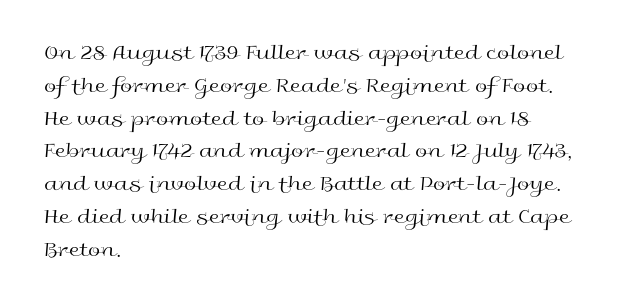
The image shows 22 px text type, upright; set left-aligned, normal line spacing (1.49x), normal letter spacing, not underlined.
